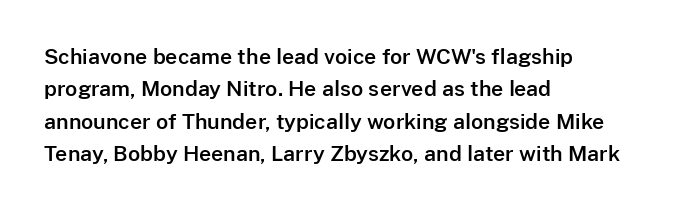
{"italic": "no", "underline": "no", "align": "left", "line_spacing": "normal", "line_spacing_ratio": 1.54, "letter_spacing": "normal", "letter_spacing_em": 0.0, "glyph_px": 21}
